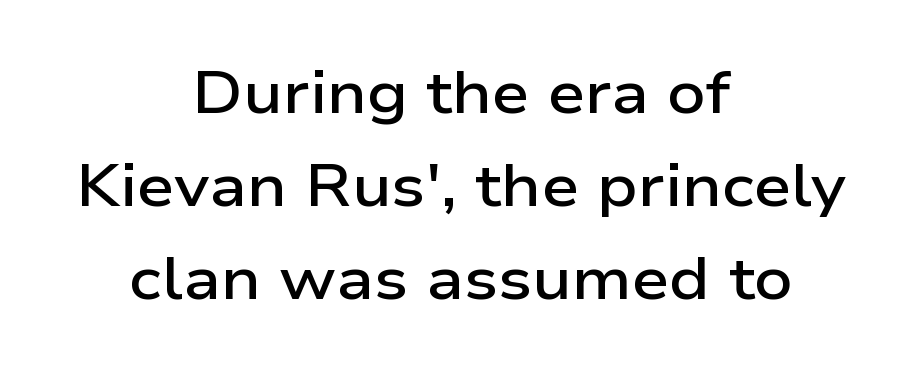
{"serif": "no", "italic": "no", "bold": "semi", "weight": "semibold", "width": "wide", "stroke_contrast": "low", "x_height": "medium", "monospaced": "no", "underline": "no", "align": "center", "line_spacing": "normal", "line_spacing_ratio": 1.55, "letter_spacing": "normal", "letter_spacing_em": 0.0, "glyph_px": 60}
